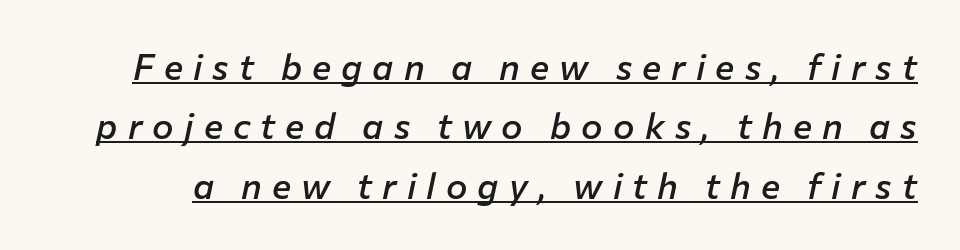
{"italic": "yes", "lean": "right", "slant_degrees": 12, "bold": "semi", "weight": "semibold", "width": "normal", "stroke_contrast": "low", "x_height": "medium", "monospaced": "no", "underline": "yes", "line_spacing": "normal", "line_spacing_ratio": 1.65, "letter_spacing": "wide", "letter_spacing_em": 0.28, "glyph_px": 36}
